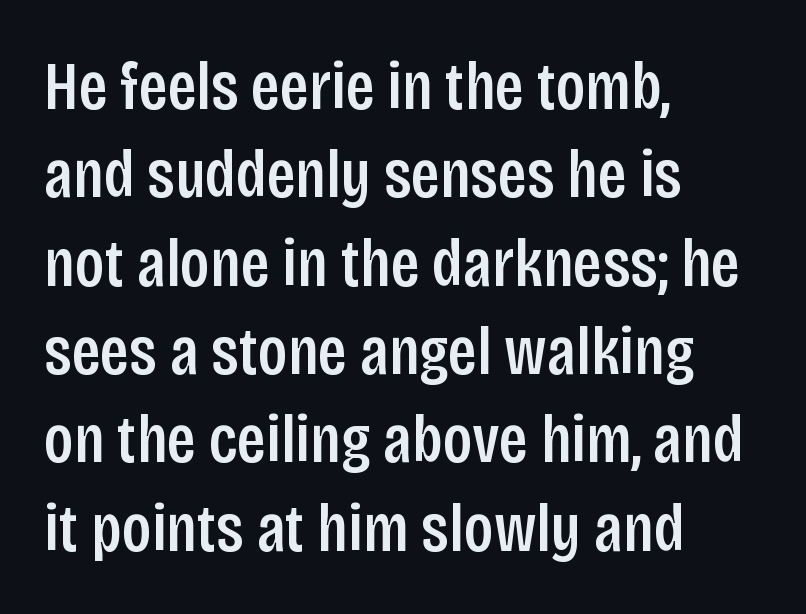
Q: Is the text italic (slanted)? A: No, it is upright.
Q: Is the typeface a serif or a sans-serif typeface? A: Sans-serif.
Q: Is the text underlined? A: No.
Q: How is the paragraph aligned? A: Left-aligned.
Q: Is the spacing between letters normal or unusually wide? A: Normal.
Q: Is the spacing between lines tight, normal or loose? A: Normal.
Q: Width (condensed, normal, or wide)? A: Condensed.
Q: Stroke contrast? A: Low.
Q: x-height? A: Large.
Q: Monospaced? A: No.
